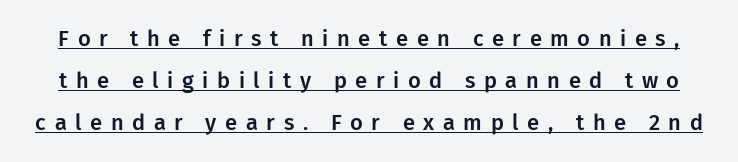
The image shows 22 px text type, upright; set loose line spacing (1.91x), unusually wide letter spacing (+0.39 em), underlined.
